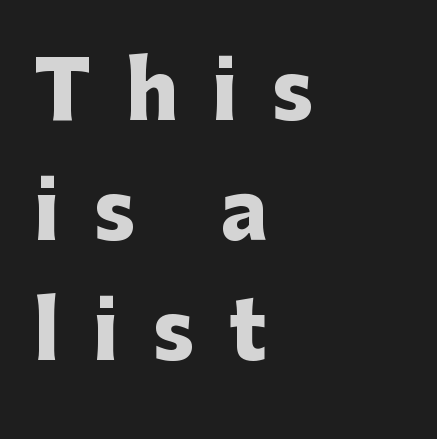
The image shows 78 px heavy sans-serif type, upright; set left-aligned, normal line spacing (1.54x), unusually wide letter spacing (+0.44 em), not underlined; low stroke contrast and a medium x-height.
